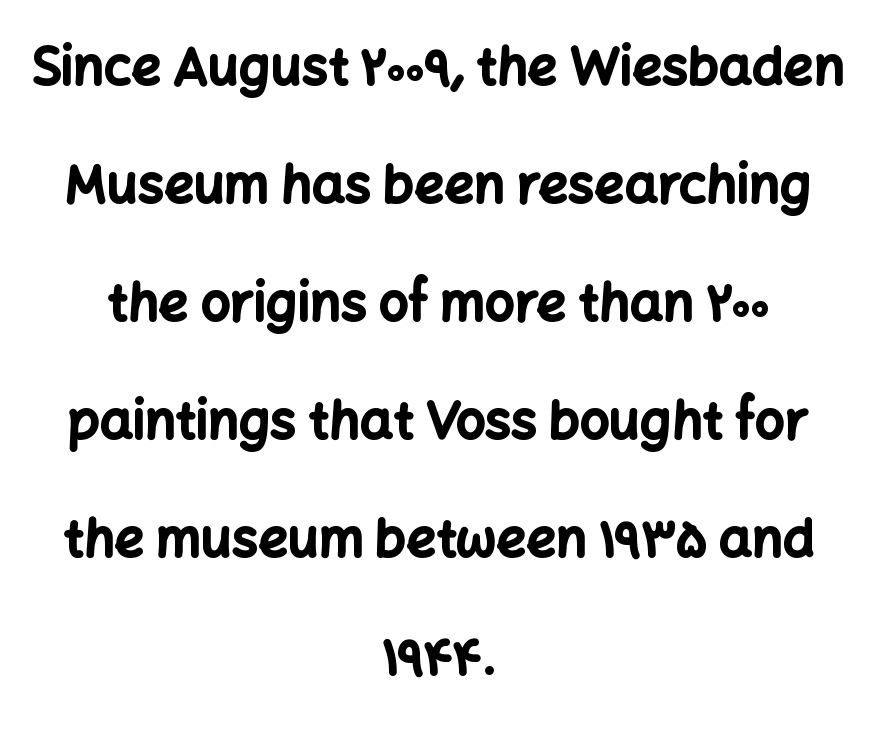
The image shows 52 px bold sans-serif type, upright; set centered, loose line spacing (2.27x), normal letter spacing, not underlined; low stroke contrast and a medium x-height.
